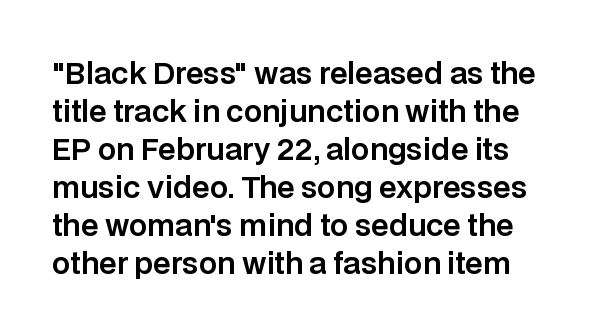
Q: Is the text italic (slanted)? A: No, it is upright.
Q: Is the typeface a serif or a sans-serif typeface? A: Sans-serif.
Q: Is the text underlined? A: No.
Q: Is the spacing between letters normal or unusually wide? A: Normal.
Q: Is the spacing between lines tight, normal or loose? A: Normal.
Q: Width (condensed, normal, or wide)? A: Normal.
Q: Stroke contrast? A: Low.
Q: x-height? A: Large.
Q: Monospaced? A: No.
